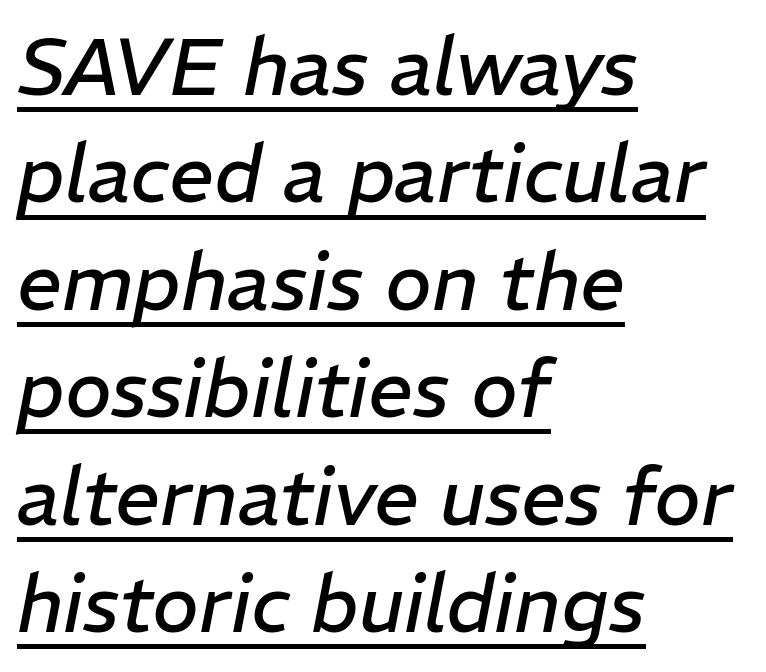
{"italic": "yes", "lean": "right", "slant_degrees": 11, "bold": "no", "weight": "regular", "width": "normal", "stroke_contrast": "low", "x_height": "medium", "monospaced": "no", "underline": "yes", "align": "left", "line_spacing": "normal", "line_spacing_ratio": 1.36, "letter_spacing": "normal", "letter_spacing_em": 0.0, "glyph_px": 79}
